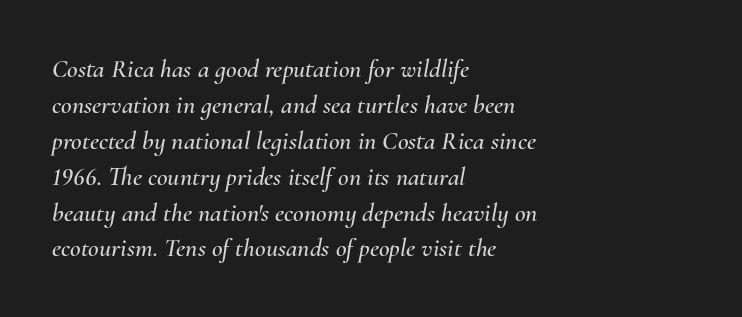
{"italic": "yes", "lean": "right", "slant_degrees": 10, "underline": "no", "align": "left", "line_spacing": "normal", "line_spacing_ratio": 1.38, "letter_spacing": "normal", "letter_spacing_em": 0.0, "glyph_px": 26}
